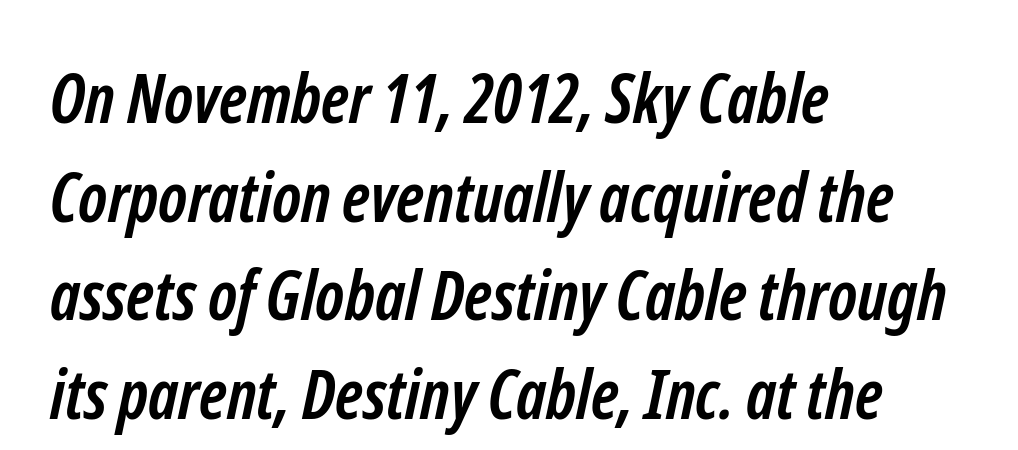
{"serif": "no", "bold": "yes", "weight": "semibold", "width": "condensed", "stroke_contrast": "low", "x_height": "medium", "monospaced": "no", "underline": "no", "align": "left", "line_spacing": "normal", "line_spacing_ratio": 1.45, "letter_spacing": "normal", "letter_spacing_em": 0.0, "glyph_px": 68}
